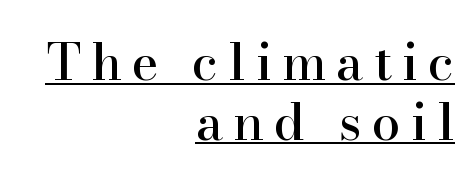
Q: Is the text italic (slanted)? A: No, it is upright.
Q: Is the typeface a serif or a sans-serif typeface? A: Serif.
Q: Is the text underlined? A: Yes.
Q: How is the paragraph aligned? A: Right-aligned.
Q: Is the spacing between letters normal or unusually wide? A: Unusually wide.
Q: Width (condensed, normal, or wide)? A: Normal.
Q: Stroke contrast? A: High.
Q: x-height? A: Small.
Q: Monospaced? A: No.
